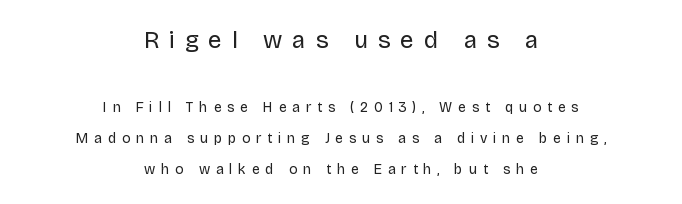
{"italic": "no", "bold": "no", "underline": "no", "align": "center", "line_spacing": "loose", "line_spacing_ratio": 2.23, "letter_spacing": "wide", "letter_spacing_em": 0.41, "larger_block": "first", "size_ratio": 1.71, "glyph_px": 24}
